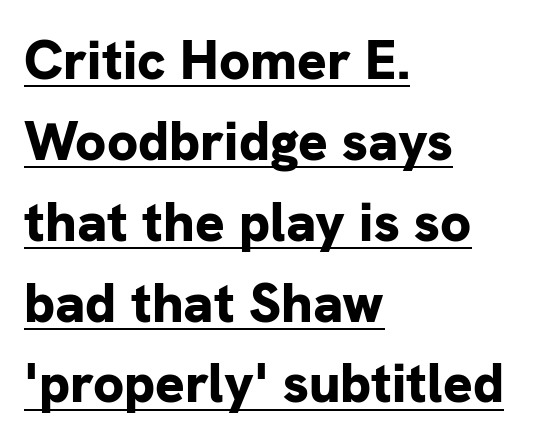
Q: Is the text bold? A: Yes.
Q: Is the text italic (slanted)? A: No, it is upright.
Q: Is the typeface a serif or a sans-serif typeface? A: Sans-serif.
Q: Is the text underlined? A: Yes.
Q: How is the paragraph aligned? A: Left-aligned.
Q: Is the spacing between letters normal or unusually wide? A: Normal.
Q: Is the spacing between lines tight, normal or loose? A: Normal.
Q: Width (condensed, normal, or wide)? A: Normal.
Q: Stroke contrast? A: Low.
Q: x-height? A: Medium.
Q: Monospaced? A: No.
